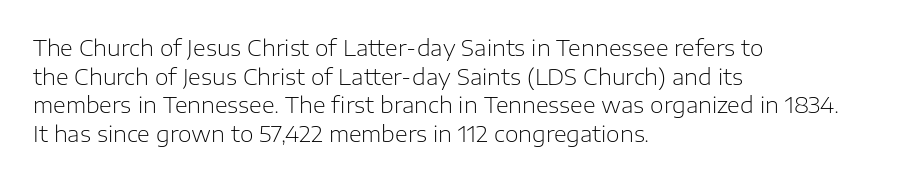
Check the space under the baseline: it is left empty. Characters follow at the spacing the type designer built in. These glyphs show unthickened strokes, regular width or finer. This is the regular roman posture of the typeface. A typesetter would call this leading conventional body-copy spacing. The compositor pushed each line to the left boundary.
